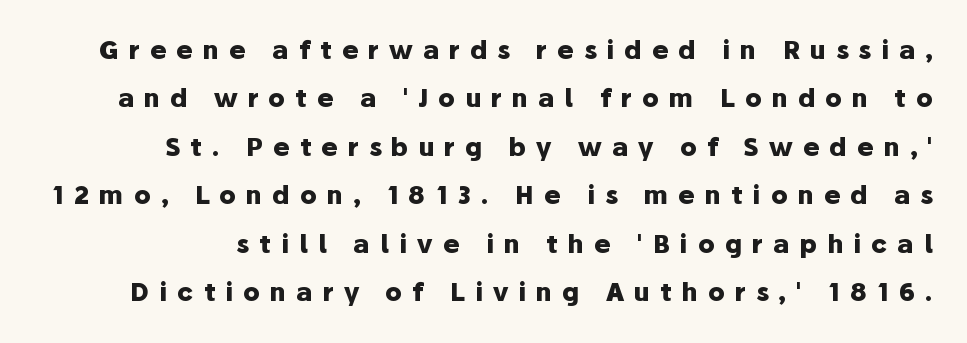
{"italic": "no", "bold": "yes", "underline": "no", "line_spacing": "loose", "line_spacing_ratio": 1.94, "letter_spacing": "wide", "letter_spacing_em": 0.4, "glyph_px": 25}
